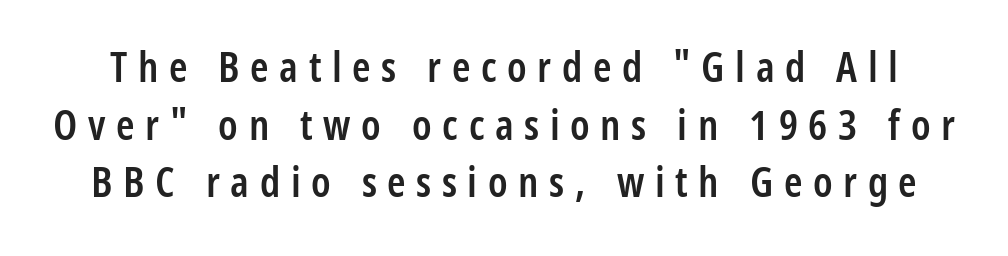
The image shows 42 px semibold, condensed sans-serif type, upright; set normal line spacing (1.37x), unusually wide letter spacing (+0.25 em), not underlined; low stroke contrast and a large x-height.
